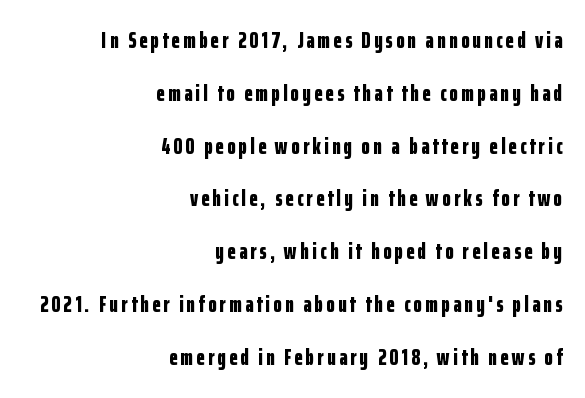
{"italic": "no", "bold": "yes", "underline": "no", "align": "right", "line_spacing": "loose", "line_spacing_ratio": 2.4, "glyph_px": 22}
